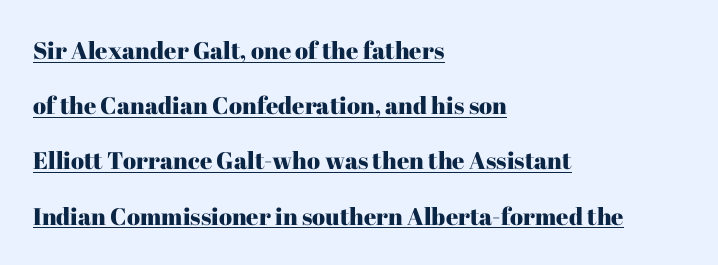
The image shows 24 px text type, upright; set left-aligned, loose line spacing (2.3x), normal letter spacing, underlined.
